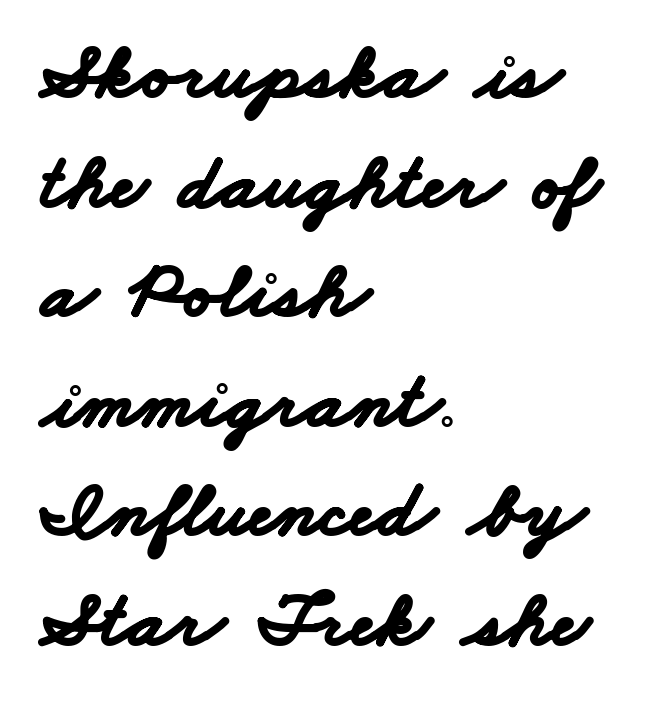
{"serif": "no", "bold": "yes", "weight": "bold", "width": "wide", "stroke_contrast": "low", "x_height": "small", "monospaced": "no", "underline": "no", "align": "left", "line_spacing": "normal", "line_spacing_ratio": 1.37, "letter_spacing": "normal", "letter_spacing_em": 0.0, "glyph_px": 80}
